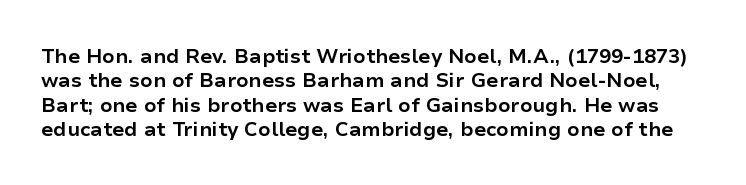
Has an underline been added? It has not. The sample has been set heavy, in full bold. The letters stand upright; this is a roman face. Letter spacing: default.
